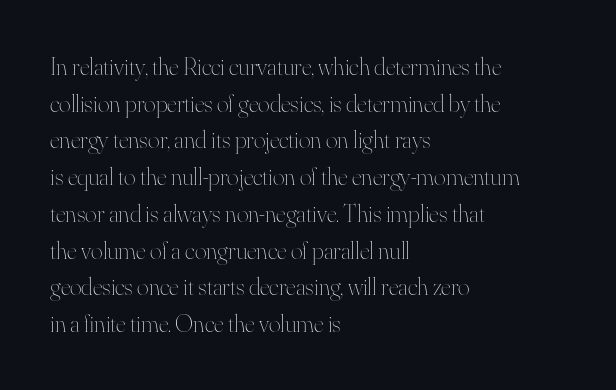
Weight: in the light-to-regular range. In CSS terms this would be text-align: left. The letters stand straight up with perfectly vertical stems. Each new line begins a customary step beneath the previous one. Characters follow at the spacing the type designer built in.
